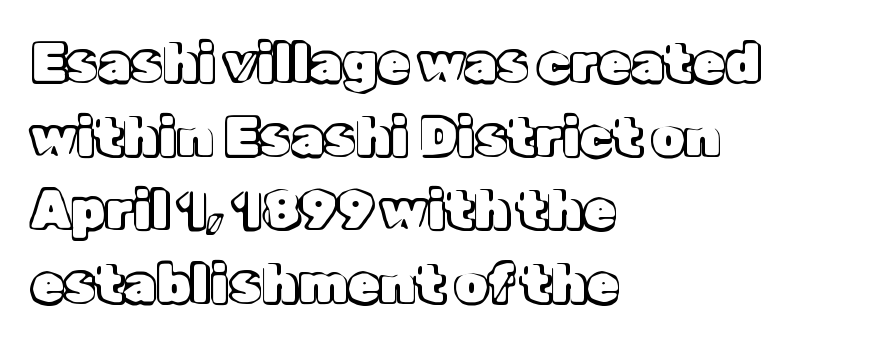
Q: Is the text italic (slanted)? A: No, it is upright.
Q: Is the text underlined? A: No.
Q: How is the paragraph aligned? A: Left-aligned.
Q: Is the spacing between letters normal or unusually wide? A: Normal.
Q: Is the spacing between lines tight, normal or loose? A: Normal.
Q: Width (condensed, normal, or wide)? A: Normal.
Q: x-height? A: Medium.
Q: Monospaced? A: No.
